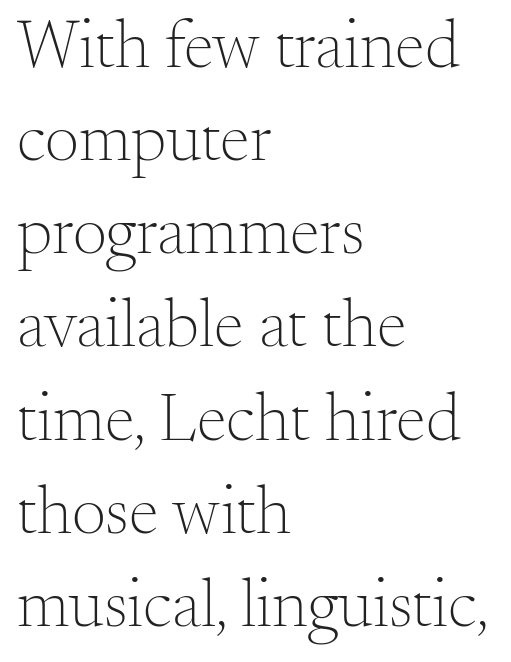
Q: Is the text bold? A: No.
Q: Is the text italic (slanted)? A: No, it is upright.
Q: Is the typeface a serif or a sans-serif typeface? A: Serif.
Q: Is the text underlined? A: No.
Q: How is the paragraph aligned? A: Left-aligned.
Q: Is the spacing between letters normal or unusually wide? A: Normal.
Q: Is the spacing between lines tight, normal or loose? A: Normal.
Q: Width (condensed, normal, or wide)? A: Normal.
Q: Stroke contrast? A: Medium.
Q: x-height? A: Small.
Q: Monospaced? A: No.
